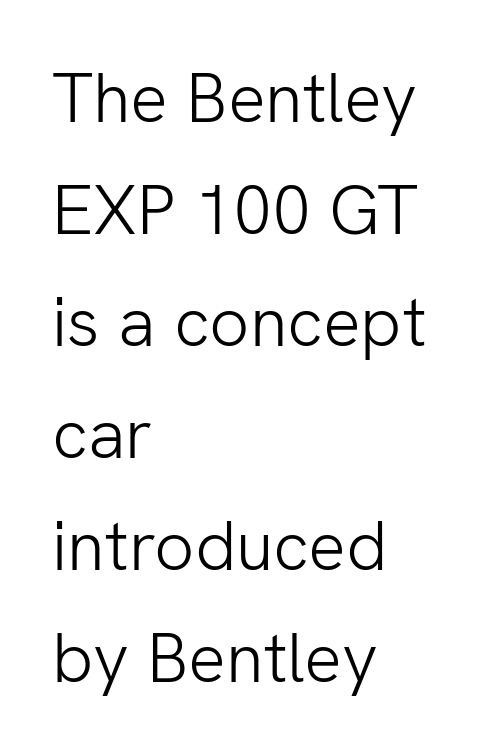
The image shows 70 px light sans-serif type, upright; set left-aligned, normal line spacing (1.6x), normal letter spacing, not underlined; low stroke contrast and a medium x-height.
